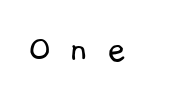
The image shows 41 px light sans-serif type; set unusually wide letter spacing (+0.44 em), not underlined; low stroke contrast and a medium x-height.
